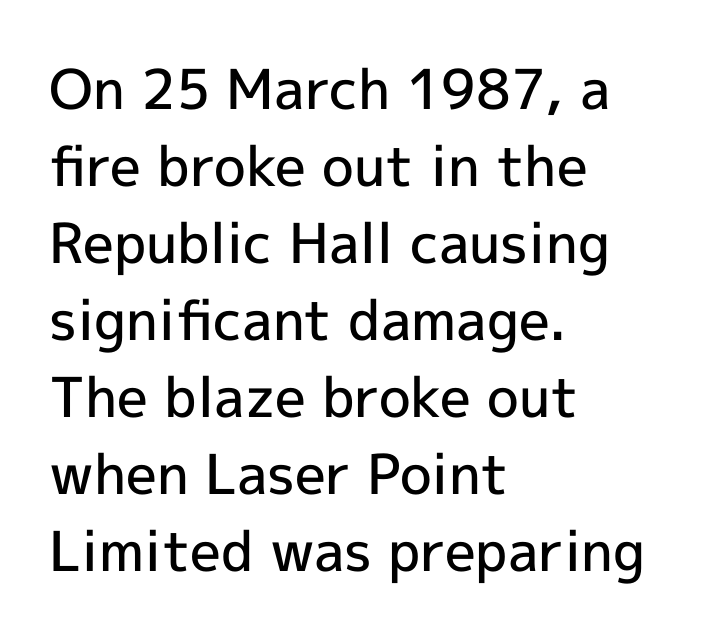
These lines are composed in type without serifs. Is this a fixed-width face? No — the glyphs have proportional, varying widths. Every stem runs plumb, perpendicular to the baseline. Which margin do the lines hug? The left one — the right edge is uneven.
